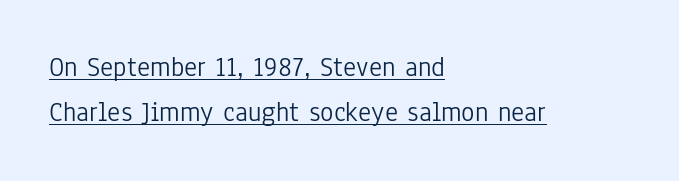
Vertical strokes here are truly vertical. The letterforms sit shoulder to shoulder at normal distance. A typesetter would call this proportional, since set widths differ per character. The face used here appears with an underline applied. A typesetter would label this face a sans. Does the leading feel generous? No, just average.
